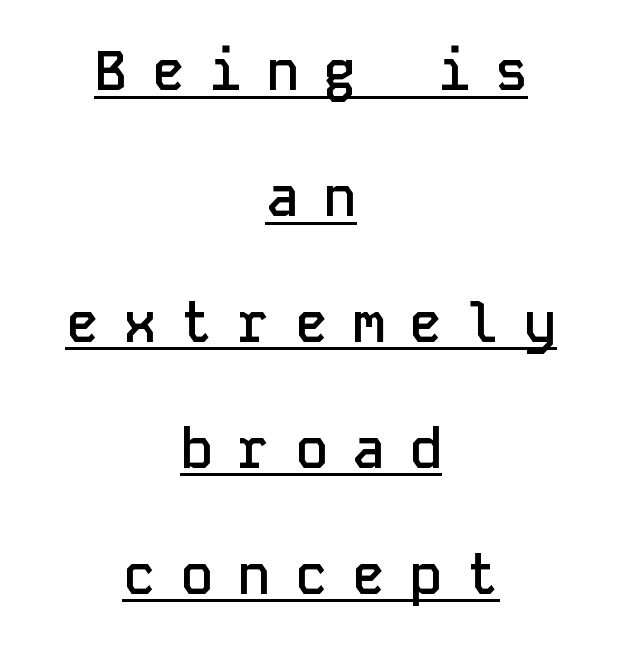
Q: Is the text bold? A: Semi-bold.
Q: Is the text italic (slanted)? A: No, it is upright.
Q: Is the typeface a serif or a sans-serif typeface? A: Sans-serif.
Q: Is the text underlined? A: Yes.
Q: How is the paragraph aligned? A: Centered.
Q: Is the spacing between letters normal or unusually wide? A: Unusually wide.
Q: Is the spacing between lines tight, normal or loose? A: Loose.
Q: Width (condensed, normal, or wide)? A: Normal.
Q: Stroke contrast? A: Low.
Q: x-height? A: Medium.
Q: Monospaced? A: Yes.
